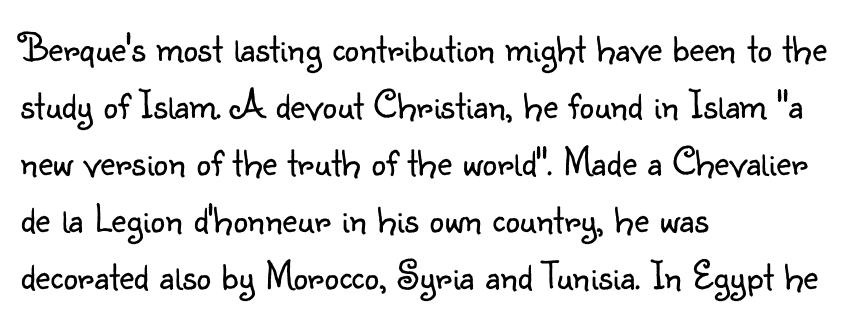
I'd call this a sans setting — the letters go barefoot. Summary of weight: not heavy and not bold. The foot of each line stays bare and open. A roman cut, with each character standing at attention.
